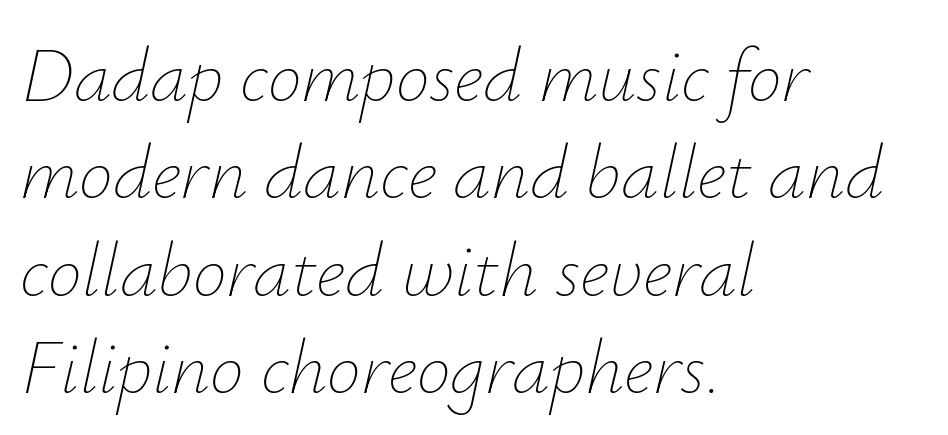
The typesetter chose a ragged-right arrangement here. Characters are canted at an angle relative to the baseline's perpendicular. Leading matches the norm, producing a regular column. Descenders are the only things crossing below the line. The gaps between neighbouring characters are ordinary and unremarkable. Compared with a typical body face, this is equally light or lighter still.
